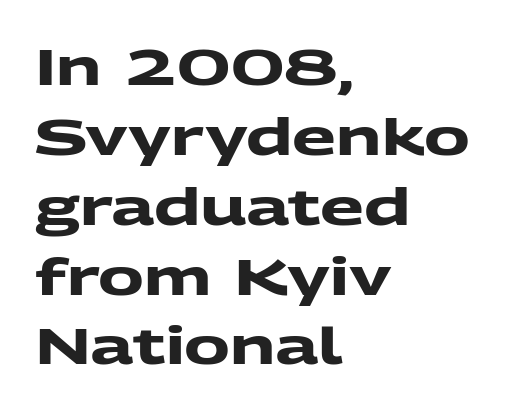
The image shows 51 px heavy, wide sans-serif type; set left-aligned, normal line spacing (1.37x), normal letter spacing, not underlined; medium stroke contrast and a medium x-height.
